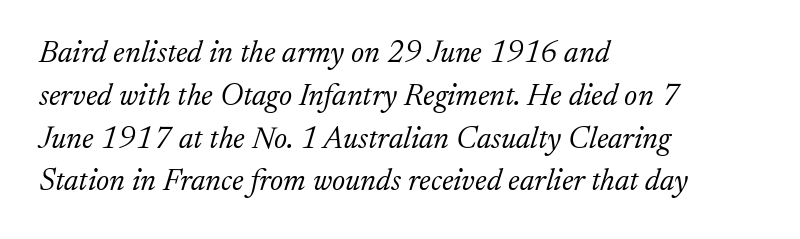
Q: Is the text bold? A: No.
Q: Is the text italic (slanted)? A: Yes, it leans right by about 17 degrees.
Q: Is the typeface a serif or a sans-serif typeface? A: Serif.
Q: Is the text underlined? A: No.
Q: How is the paragraph aligned? A: Left-aligned.
Q: Is the spacing between letters normal or unusually wide? A: Normal.
Q: Is the spacing between lines tight, normal or loose? A: Normal.
Q: Width (condensed, normal, or wide)? A: Normal.
Q: Stroke contrast? A: Low.
Q: x-height? A: Small.
Q: Monospaced? A: No.
